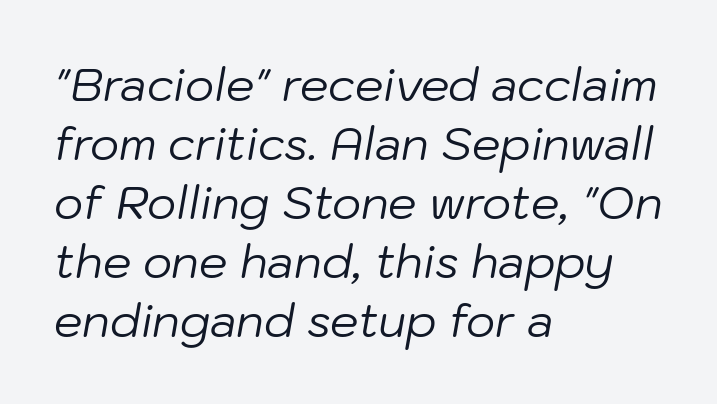
The image shows 45 px regular-weight type, italic (leaning right); set left-aligned, normal line spacing (1.31x), normal letter spacing, not underlined; low stroke contrast and a medium x-height.
